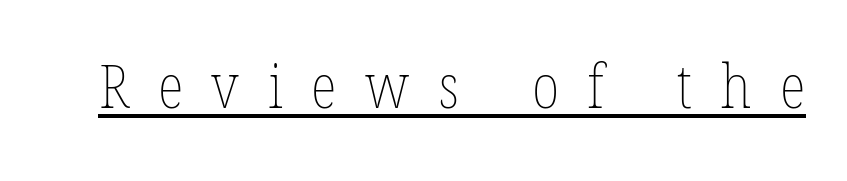
The image shows 61 px thin, condensed type; set unusually wide letter spacing (+0.47 em), underlined; low stroke contrast and a medium x-height.
